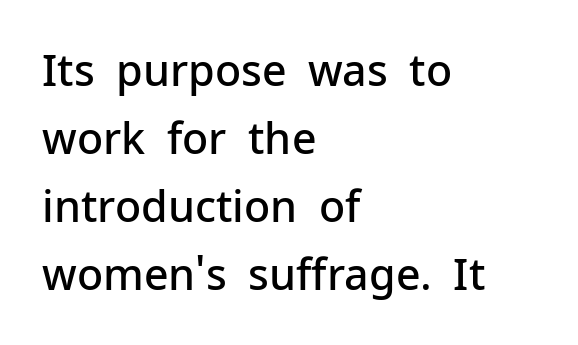
You could not count columns in this text — the font is proportionally spaced. Nobody touched the tracking dial on this one. Its strokes are somewhat broadened, the hallmark of semibold type. Where is the straight margin? On the left. Is there much room between lines? A standard amount, neither cramped nor airy.
